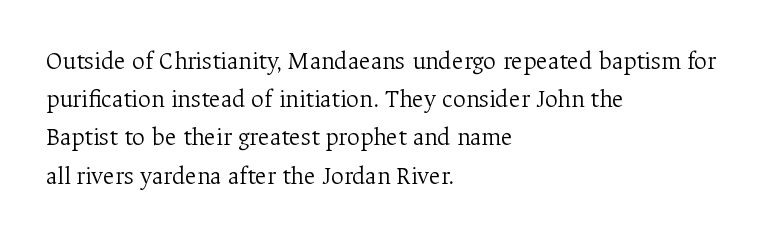
{"italic": "no", "bold": "no", "underline": "no", "align": "left", "line_spacing": "normal", "line_spacing_ratio": 1.53, "letter_spacing": "normal", "letter_spacing_em": 0.0, "glyph_px": 25}
